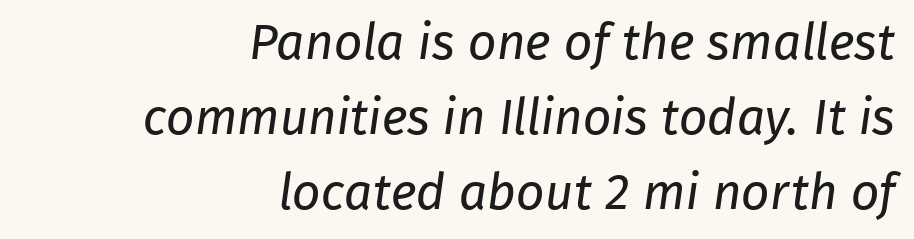
{"serif": "no", "bold": "no", "weight": "regular", "width": "normal", "stroke_contrast": "low", "x_height": "medium", "monospaced": "no", "underline": "no", "align": "right", "line_spacing": "normal", "line_spacing_ratio": 1.5, "letter_spacing": "normal", "letter_spacing_em": 0.0, "glyph_px": 50}
